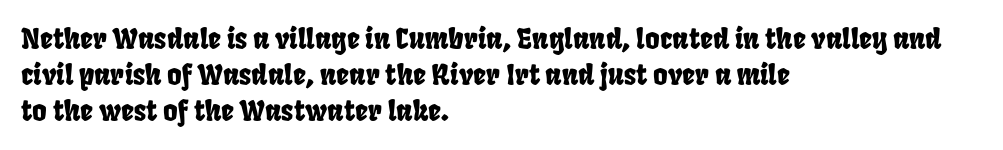
Beneath every word, the page is bare. A classic flush-left, rag-right setting is used for this passage. One glance says typical: line gaps are just what's usual. Here the glyphs are tracked normally, forming tight word shapes. Character widths vary here, with narrow letters taking less room than wide ones.
